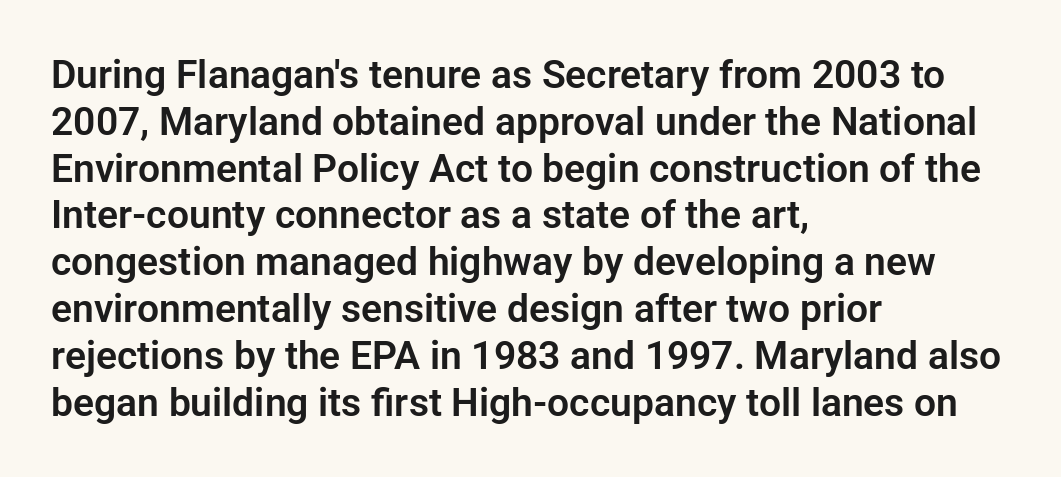
The image shows 39 px sans-serif type, upright; set left-aligned, line spacing 1.2x, normal letter spacing, not underlined; low stroke contrast and a medium x-height.
